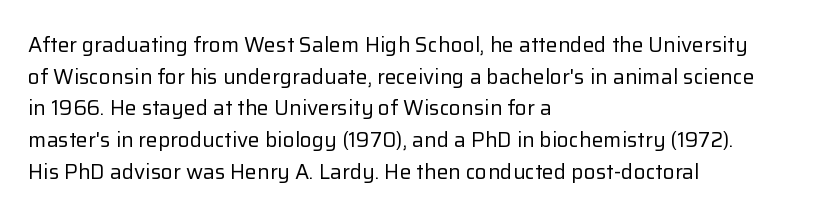
Style check: upright. Leftover space on each line is placed entirely after the last word. The rows are spaced the way most documents space them. The font is comparable to plain body text, perhaps lighter. Honestly, there is no underline to notice here at all. Nobody touched the tracking dial on this one.
